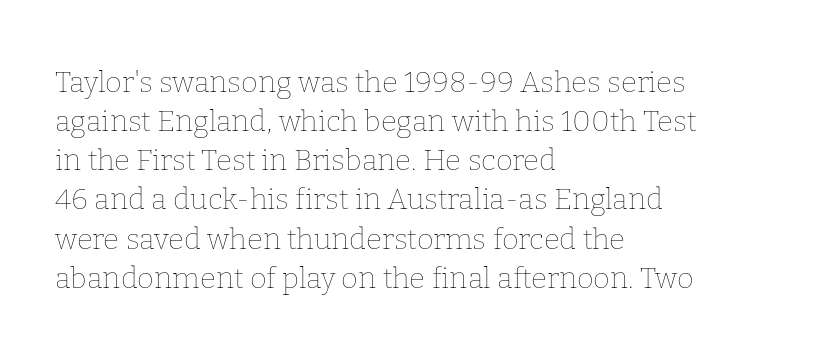
The image shows 29 px thin type, upright; set left-aligned, normal line spacing (1.35x), normal letter spacing, not underlined; low stroke contrast and a medium x-height.
